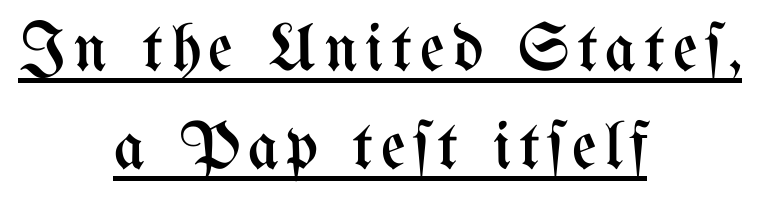
Q: Is the text bold? A: No.
Q: Is the text italic (slanted)? A: No, it is upright.
Q: Is the text underlined? A: Yes.
Q: How is the paragraph aligned? A: Centered.
Q: Is the spacing between lines tight, normal or loose? A: Normal.
Q: Width (condensed, normal, or wide)? A: Condensed.
Q: Stroke contrast? A: Medium.
Q: x-height? A: Medium.
Q: Monospaced? A: No.
